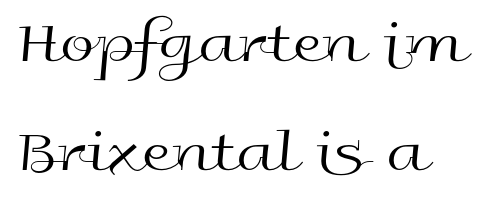
The space directly below the letters is spotless. Varying glyph widths throughout — classic text-font behaviour. Every stem runs plumb, perpendicular to the baseline. The weight would be labelled regular, book, light, or lighter still.
